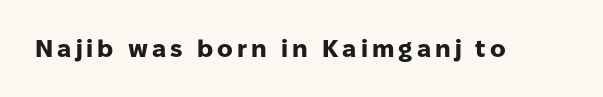
I'd describe the lettering as bold — thick and assertive. Quick note: underline off. It's the straight-up-and-down kind of type.
